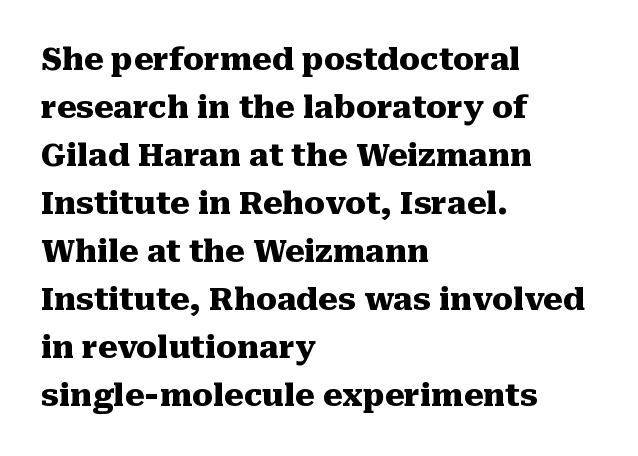
The image shows 31 px heavy serif type, upright; set left-aligned, normal line spacing (1.55x), normal letter spacing, not underlined; medium stroke contrast and a medium x-height.
